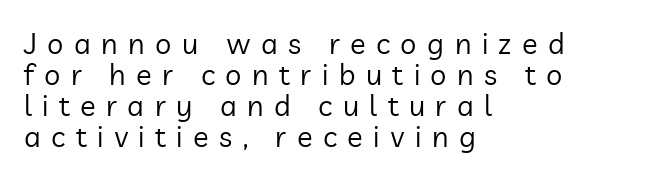
{"serif": "no", "italic": "no", "bold": "no", "weight": "regular", "width": "normal", "stroke_contrast": "low", "x_height": "medium", "monospaced": "no", "underline": "no", "align": "left", "line_spacing": "tight", "line_spacing_ratio": 1.07, "letter_spacing": "wide", "letter_spacing_em": 0.36, "glyph_px": 29}
